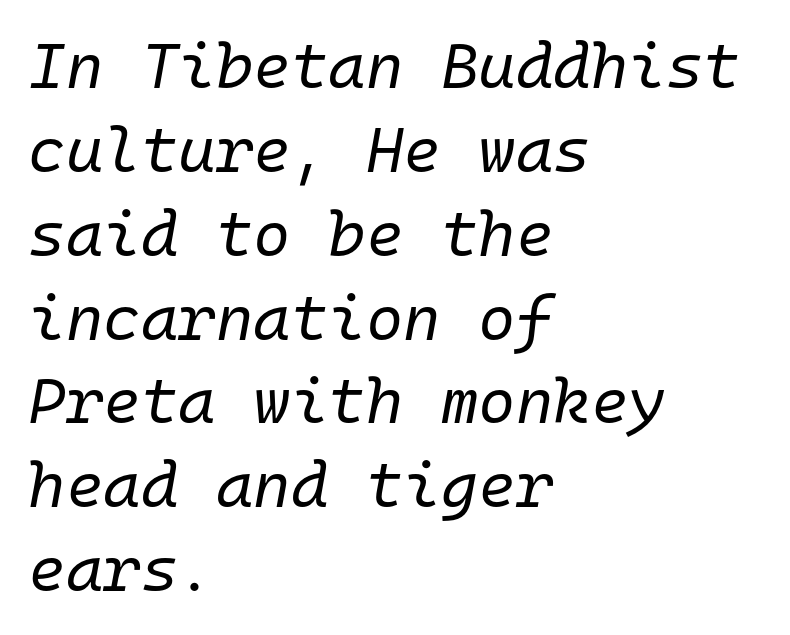
{"italic": "yes", "lean": "right", "slant_degrees": 10, "bold": "no", "weight": "regular", "width": "normal", "stroke_contrast": "low", "x_height": "medium", "monospaced": "yes", "underline": "no", "align": "left", "line_spacing": "normal", "line_spacing_ratio": 1.31, "letter_spacing": "normal", "letter_spacing_em": 0.0, "glyph_px": 64}
